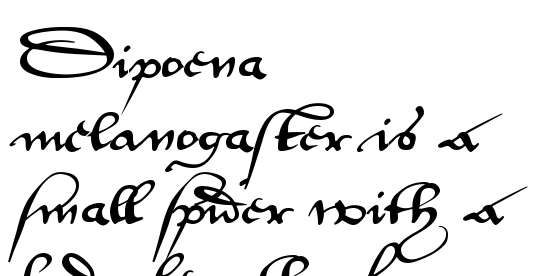
The image shows 49 px wide sans-serif type; set left-aligned, normal line spacing (1.49x), normal letter spacing, not underlined; medium stroke contrast and a small x-height.
